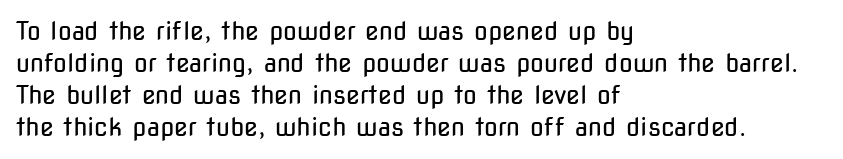
{"italic": "no", "bold": "no", "underline": "no", "align": "left", "line_spacing": "normal", "line_spacing_ratio": 1.28, "letter_spacing": "normal", "letter_spacing_em": 0.0, "glyph_px": 25}
